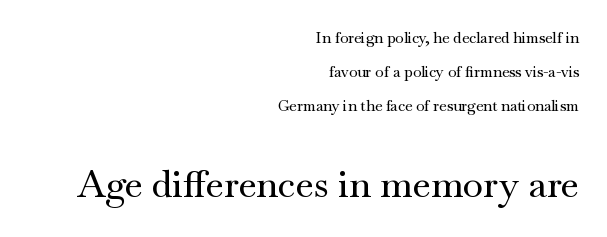
Q: Is the text italic (slanted)? A: No, it is upright.
Q: Is the typeface a serif or a sans-serif typeface? A: Serif.
Q: Is the text underlined? A: No.
Q: How is the paragraph aligned? A: Right-aligned.
Q: Is the spacing between letters normal or unusually wide? A: Normal.
Q: Is the spacing between lines tight, normal or loose? A: Loose.
Q: Which block of text is set in a larger size, the first (top) or the second (bottom)? A: The second (bottom) one.
Q: Width (condensed, normal, or wide)? A: Wide.
Q: Stroke contrast? A: Medium.
Q: x-height? A: Small.
Q: Monospaced? A: No.
